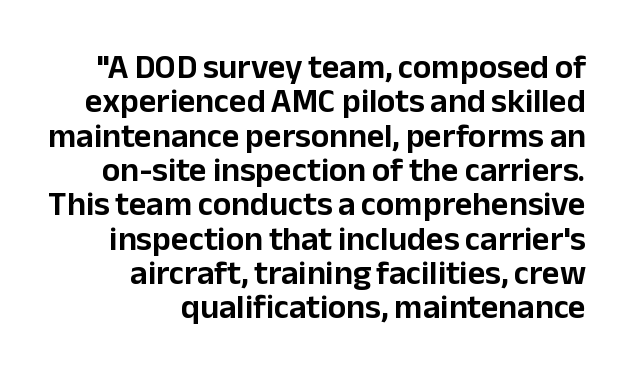
Is this a fixed-width face? No — the glyphs have proportional, varying widths. Each line ends at the same right margin while the left side varies. Unlike italic type, these characters show no tilt at all. The horizontal fit of the characters is conventional and even.
